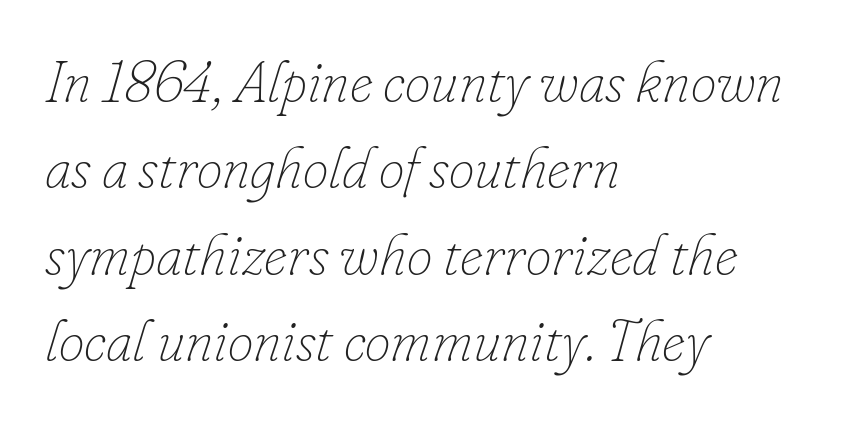
Q: Is the text bold? A: No.
Q: Is the text italic (slanted)? A: Yes, it leans right by about 16 degrees.
Q: Is the text underlined? A: No.
Q: How is the paragraph aligned? A: Left-aligned.
Q: Is the spacing between letters normal or unusually wide? A: Normal.
Q: Is the spacing between lines tight, normal or loose? A: Normal.
Q: Width (condensed, normal, or wide)? A: Normal.
Q: Stroke contrast? A: Low.
Q: x-height? A: Small.
Q: Monospaced? A: No.
